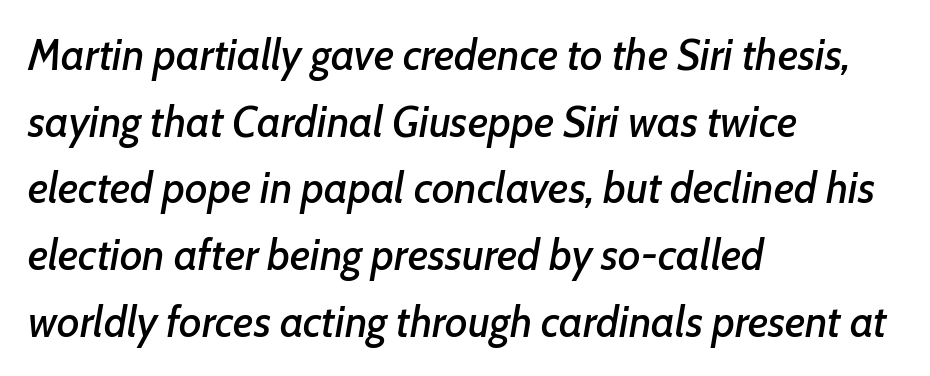
Q: Is the text italic (slanted)? A: Yes, it leans right by about 7 degrees.
Q: Is the text underlined? A: No.
Q: How is the paragraph aligned? A: Left-aligned.
Q: Is the spacing between letters normal or unusually wide? A: Normal.
Q: Is the spacing between lines tight, normal or loose? A: Normal.
Q: Width (condensed, normal, or wide)? A: Normal.
Q: Stroke contrast? A: Low.
Q: x-height? A: Medium.
Q: Monospaced? A: No.
